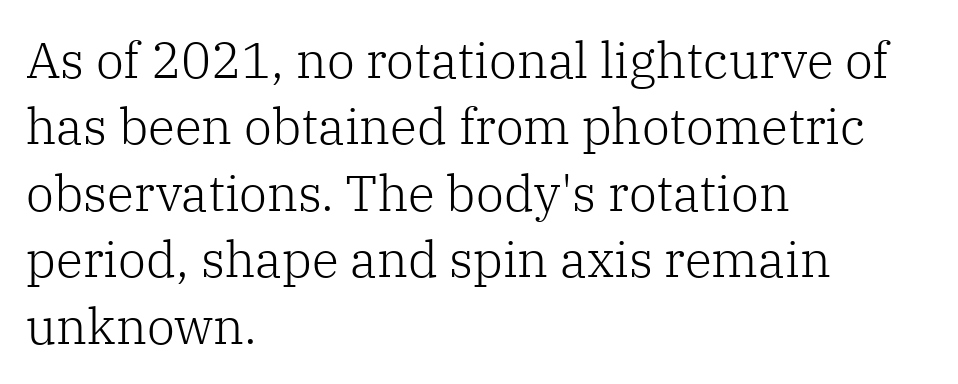
A bare baseline throughout the passage. A typesetter would label this face a serif. The rendering anchors every line to the left-hand side. A typesetter would call this zero additional tracking. Vertical strokes here are truly vertical. On a weight scale, this lands at 450 or below.
